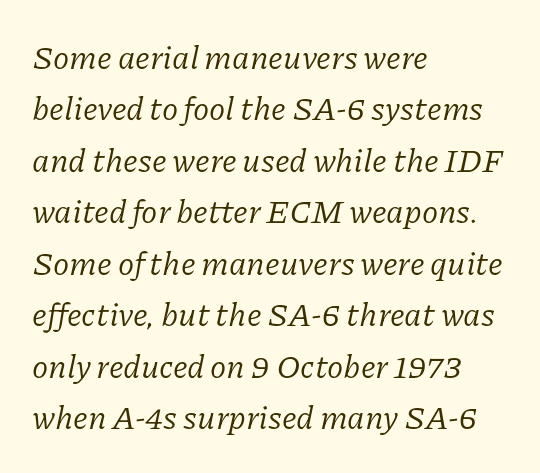
The image shows 33 px regular-weight serif type, italic (leaning right); set left-aligned, normal line spacing (1.56x), normal letter spacing, not underlined; low stroke contrast and a medium x-height.
